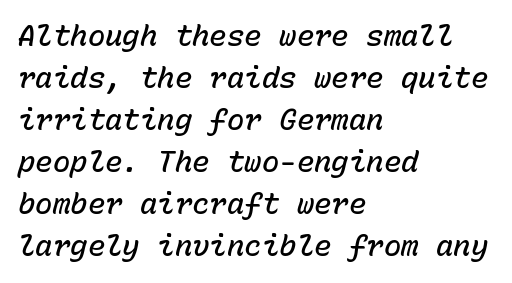
{"italic": "yes", "lean": "right", "slant_degrees": 15, "bold": "semi", "weight": "semibold", "width": "normal", "stroke_contrast": "low", "x_height": "medium", "monospaced": "yes", "underline": "no", "align": "left", "line_spacing": "normal", "line_spacing_ratio": 1.45, "letter_spacing": "normal", "letter_spacing_em": 0.0, "glyph_px": 29}
